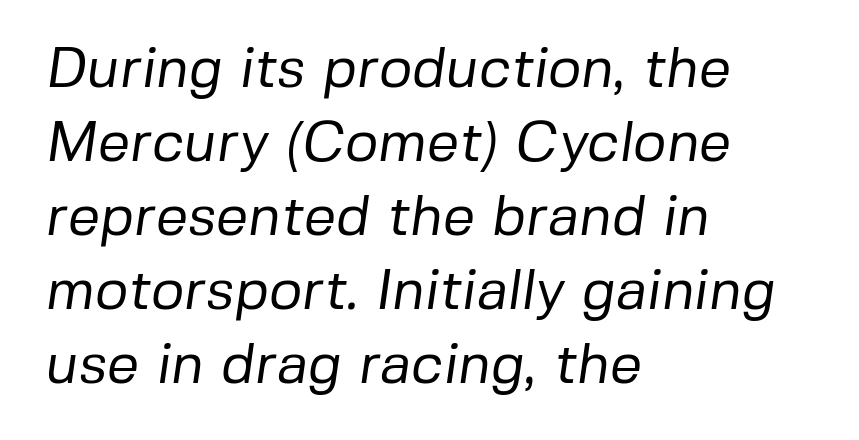
The image shows 57 px regular-weight sans-serif type; set left-aligned, normal line spacing (1.3x), normal letter spacing, not underlined; low stroke contrast and a medium x-height.
